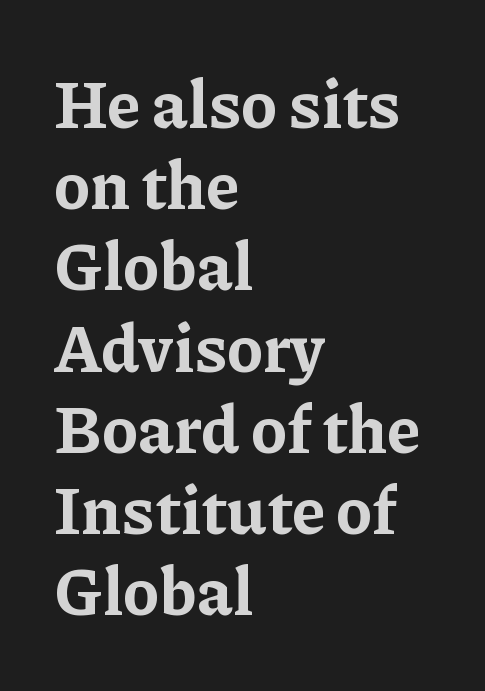
{"serif": "yes", "italic": "no", "bold": "yes", "weight": "bold", "width": "normal", "stroke_contrast": "low", "x_height": "medium", "monospaced": "no", "underline": "no", "align": "left", "line_spacing_ratio": 1.23, "letter_spacing": "normal", "letter_spacing_em": 0.0, "glyph_px": 66}
